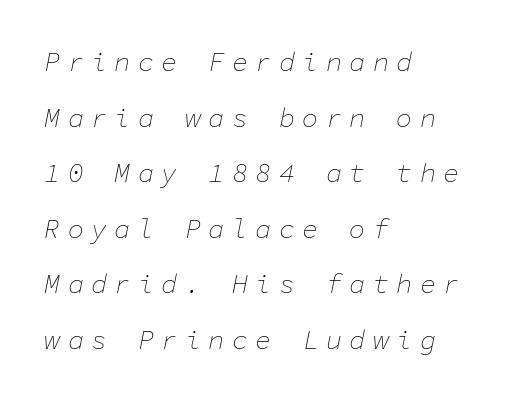
{"italic": "yes", "lean": "right", "slant_degrees": 11, "bold": "no", "underline": "no", "align": "left", "line_spacing": "loose", "line_spacing_ratio": 2.06, "letter_spacing": "wide", "letter_spacing_em": 0.27, "glyph_px": 27}
